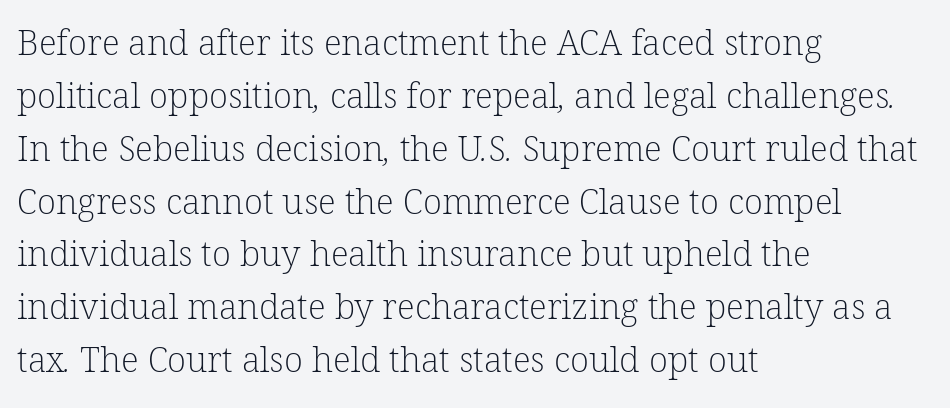
{"serif": "yes", "bold": "no", "weight": "light", "width": "normal", "stroke_contrast": "low", "x_height": "medium", "monospaced": "no", "underline": "no", "align": "left", "line_spacing": "normal", "line_spacing_ratio": 1.51, "letter_spacing": "normal", "letter_spacing_em": 0.0, "glyph_px": 35}
